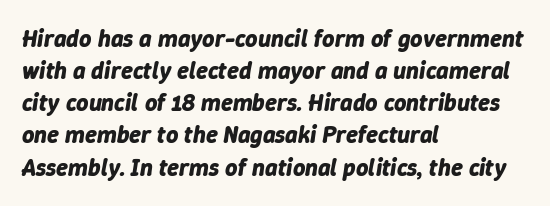
Q: Is the text bold? A: Yes.
Q: Is the text italic (slanted)? A: Yes, it leans right by about 9 degrees.
Q: Is the text underlined? A: No.
Q: How is the paragraph aligned? A: Left-aligned.
Q: Is the spacing between letters normal or unusually wide? A: Normal.
Q: Is the spacing between lines tight, normal or loose? A: Normal.
